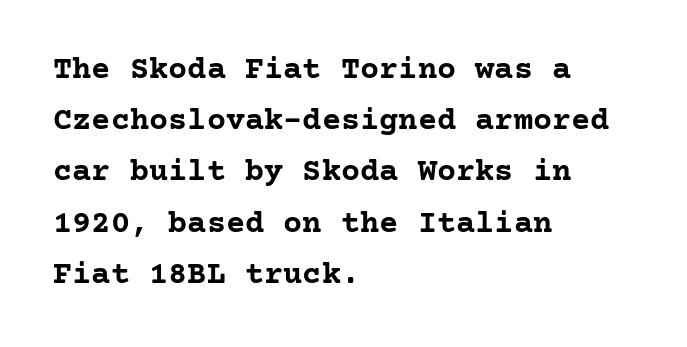
Q: Is the text bold? A: Yes.
Q: Is the text italic (slanted)? A: No, it is upright.
Q: Is the typeface a serif or a sans-serif typeface? A: Serif.
Q: Is the text underlined? A: No.
Q: How is the paragraph aligned? A: Left-aligned.
Q: Is the spacing between letters normal or unusually wide? A: Normal.
Q: Is the spacing between lines tight, normal or loose? A: Normal.
Q: Width (condensed, normal, or wide)? A: Normal.
Q: Stroke contrast? A: Low.
Q: x-height? A: Medium.
